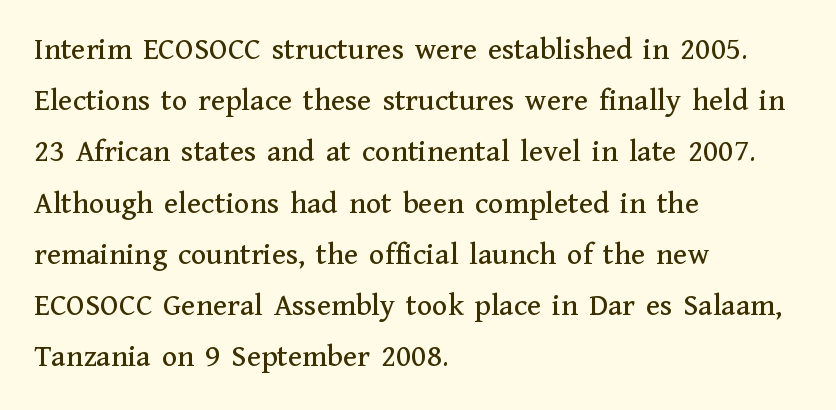
Each row of text sits above clean, open space. The glyphs in this specimen are seriffed. Tracking value appears to be zero — textbook default spacing. The text block is weighted toward the left margin, trailing off unevenly rightward.
